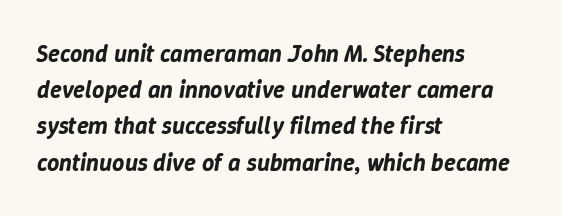
Q: Is the text italic (slanted)? A: Yes, it leans right by about 9 degrees.
Q: Is the text underlined? A: No.
Q: How is the paragraph aligned? A: Left-aligned.
Q: Is the spacing between letters normal or unusually wide? A: Normal.
Q: Is the spacing between lines tight, normal or loose? A: Normal.
